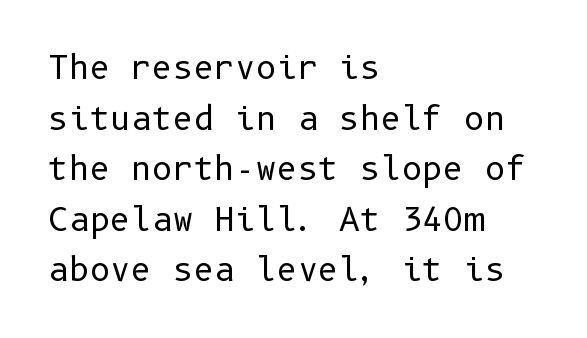
The image shows 32 px regular-weight sans-serif type, upright; set left-aligned, normal line spacing (1.58x), normal letter spacing, not underlined; low stroke contrast and a medium x-height.
